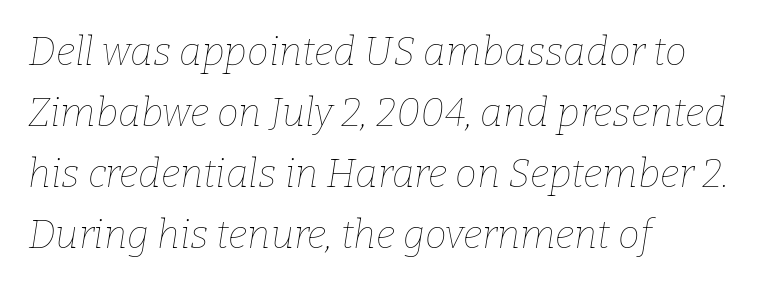
Rows of type keep a routine distance in the vertical direction. Spacing verdict: proportional, widths tailored to each character. A typesetter would call this zero additional tracking. Each stroke keeps to a modest, everyday thickness or less.
